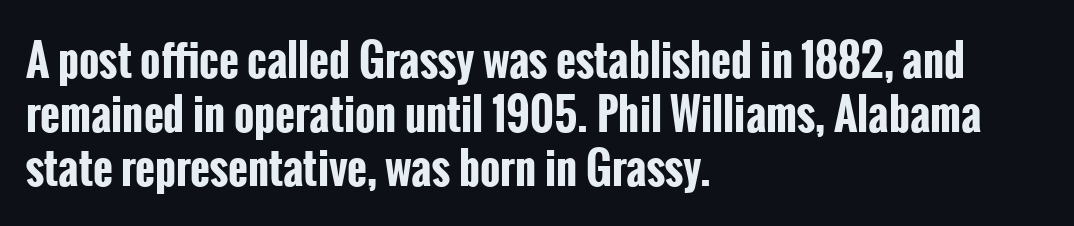
The image shows 43 px bold, condensed sans-serif type, upright; set left-aligned, normal line spacing (1.26x), normal letter spacing, not underlined; low stroke contrast and a medium x-height.
